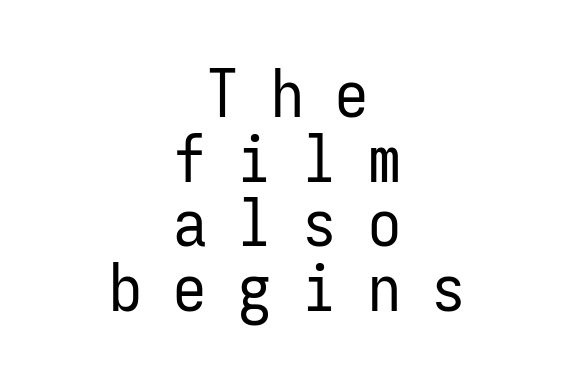
This sample has the even, mechanical cadence of fixed-width lettering. Here the glyphs are tracked loosely, breaking word shapes into spaced letters. This rendering uses center alignment, leaving both contours irregular but symmetric. The font's upright variant was chosen for this text.
